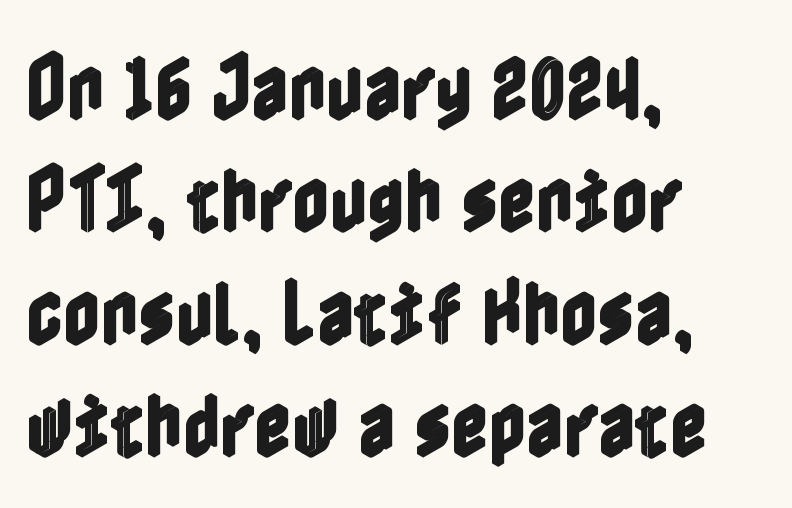
The image shows 72 px condensed type, upright; set left-aligned, normal line spacing (1.56x), normal letter spacing, not underlined; a medium x-height.
